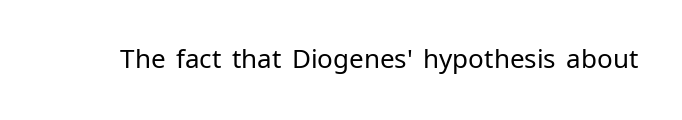
{"italic": "no", "bold": "no", "underline": "no", "letter_spacing": "normal", "letter_spacing_em": 0.0, "glyph_px": 26}
